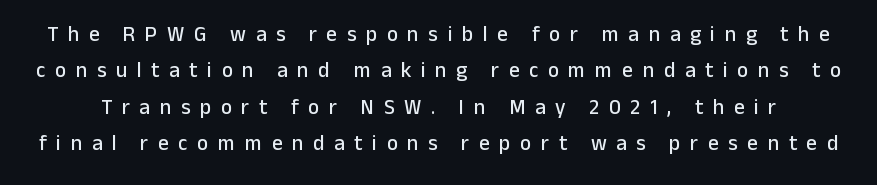
{"italic": "no", "underline": "no", "line_spacing_ratio": 1.73, "letter_spacing": "wide", "letter_spacing_em": 0.46, "glyph_px": 21}
